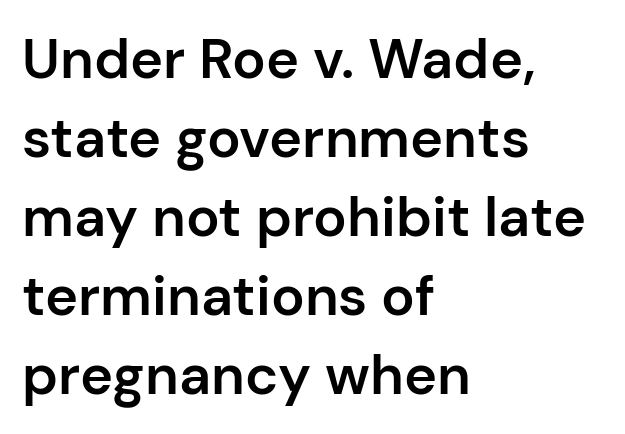
{"serif": "no", "italic": "no", "bold": "semi", "weight": "semibold", "width": "normal", "stroke_contrast": "low", "x_height": "medium", "monospaced": "no", "underline": "no", "align": "left", "line_spacing": "normal", "line_spacing_ratio": 1.41, "letter_spacing": "normal", "letter_spacing_em": 0.0, "glyph_px": 56}
